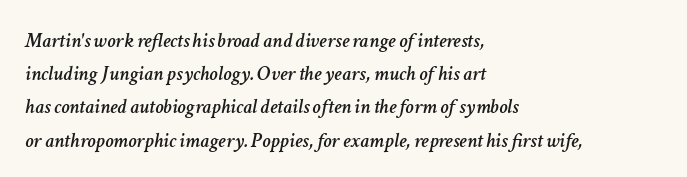
The image shows 21 px text type, italic (leaning right); set left-aligned, normal line spacing (1.58x), normal letter spacing, not underlined.
